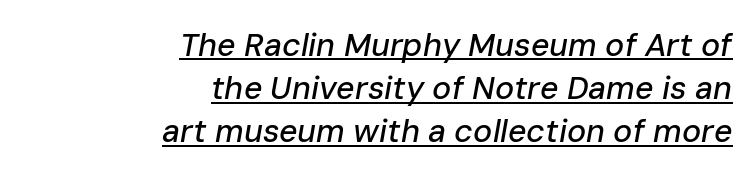
The image shows 32 px text type, italic (leaning right); set right-aligned, normal line spacing (1.35x), normal letter spacing, underlined; low stroke contrast and a medium x-height.
